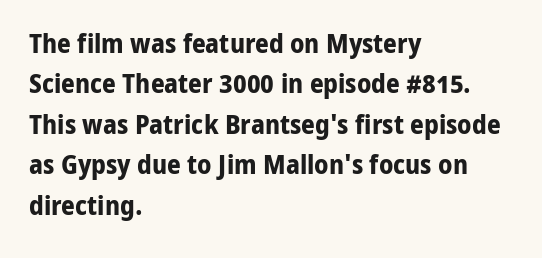
Look at the tracking — it's just the regular setting, nothing added. A classic flush-left, rag-right setting is used for this passage. Lines of text with bare space underneath. The font's upright variant was chosen for this text.
